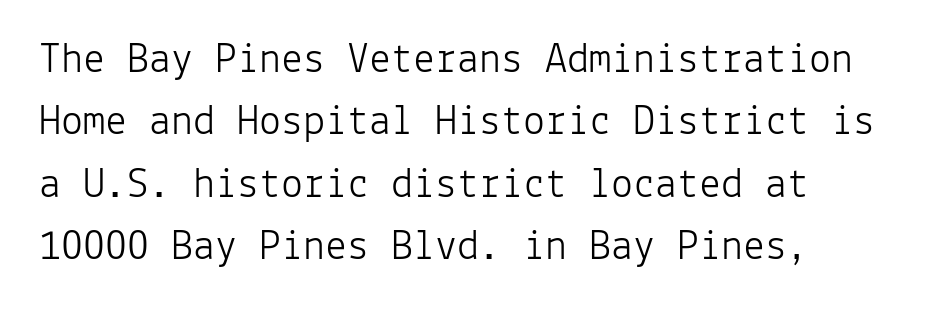
Q: Is the text bold? A: No.
Q: Is the text italic (slanted)? A: No, it is upright.
Q: Is the typeface a serif or a sans-serif typeface? A: Sans-serif.
Q: Is the text underlined? A: No.
Q: Is the spacing between letters normal or unusually wide? A: Normal.
Q: Is the spacing between lines tight, normal or loose? A: Normal.
Q: Width (condensed, normal, or wide)? A: Normal.
Q: Stroke contrast? A: Low.
Q: x-height? A: Medium.
Q: Monospaced? A: Yes.
